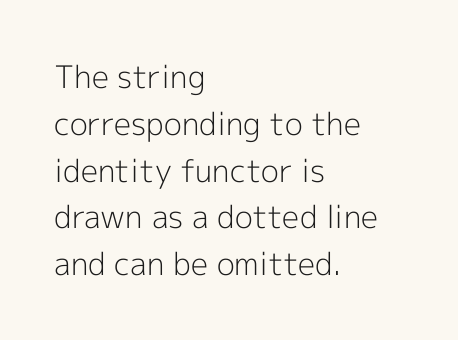
Q: Is the text bold? A: No.
Q: Is the text italic (slanted)? A: No, it is upright.
Q: Is the typeface a serif or a sans-serif typeface? A: Sans-serif.
Q: Is the text underlined? A: No.
Q: How is the paragraph aligned? A: Left-aligned.
Q: Is the spacing between letters normal or unusually wide? A: Normal.
Q: Is the spacing between lines tight, normal or loose? A: Normal.
Q: Width (condensed, normal, or wide)? A: Normal.
Q: x-height? A: Medium.
Q: Monospaced? A: No.
